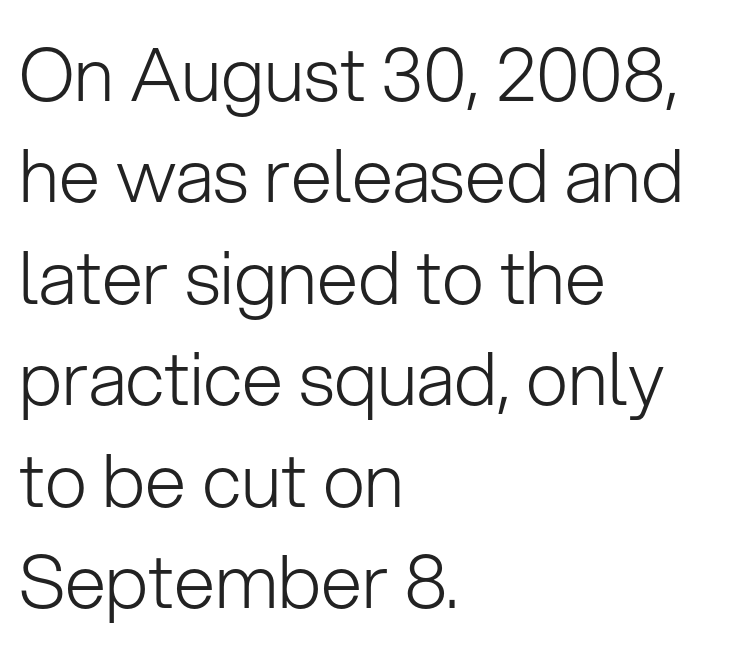
{"serif": "no", "italic": "no", "bold": "no", "weight": "light", "width": "normal", "stroke_contrast": "low", "x_height": "medium", "monospaced": "no", "underline": "no", "align": "left", "line_spacing": "normal", "line_spacing_ratio": 1.37, "letter_spacing": "normal", "letter_spacing_em": 0.0, "glyph_px": 74}
